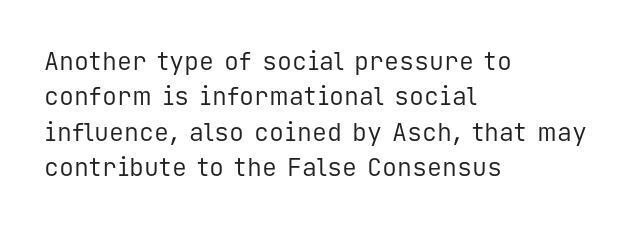
Plain, unruled lines of type. Is the type heavy? It reads as light-to-regular instead. Interline gaps are of average width in this sample. In terms of posture, this sample is upright. These lines are set flush left with a ragged right edge. Nothing unusual about the tracking: characters are spaced as the font intends.
